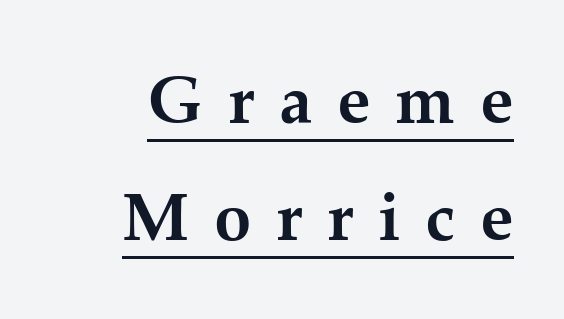
Each line ends at the same right margin while the left side varies. Each letter keeps its own natural width here, so spacing adapts to shape. Upright lettering throughout. Compared with an ordinary text face, these strokes are far heavier — a full bold. Caption: expanded tracking, letters set apart. The lettering is marked with a stroke running underneath it.
